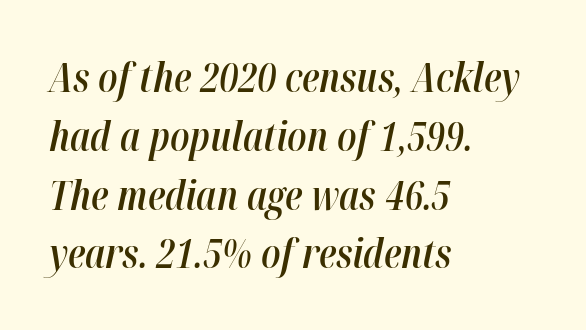
{"italic": "yes", "lean": "right", "slant_degrees": 12, "bold": "semi", "weight": "semibold", "width": "condensed", "stroke_contrast": "high", "x_height": "medium", "monospaced": "no", "underline": "no", "align": "left", "line_spacing": "normal", "line_spacing_ratio": 1.47, "letter_spacing": "normal", "letter_spacing_em": 0.0, "glyph_px": 40}
